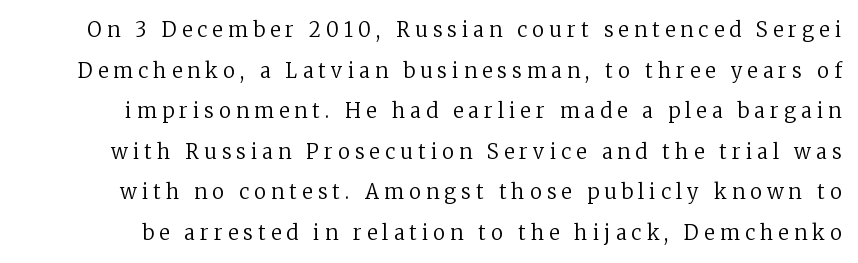
The image shows 20 px text type, upright; set loose line spacing (2.03x), unusually wide letter spacing (+0.26 em), not underlined.
